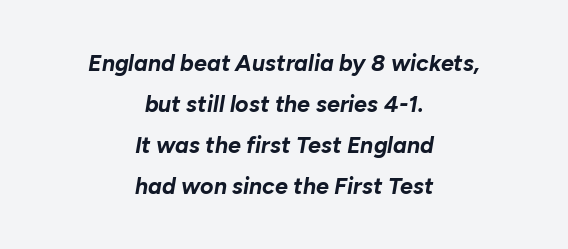
The image shows 23 px bold type, italic (leaning right); set centered, line spacing 1.78x, normal letter spacing, not underlined.
